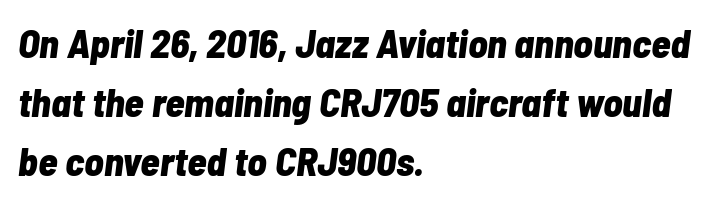
Alignment: flush left. These lines carry a lot of weight — the face is fully bold. The line texture is even and compact thanks to regular tracking. Evenly set lines give the paragraph a standard silhouette.
